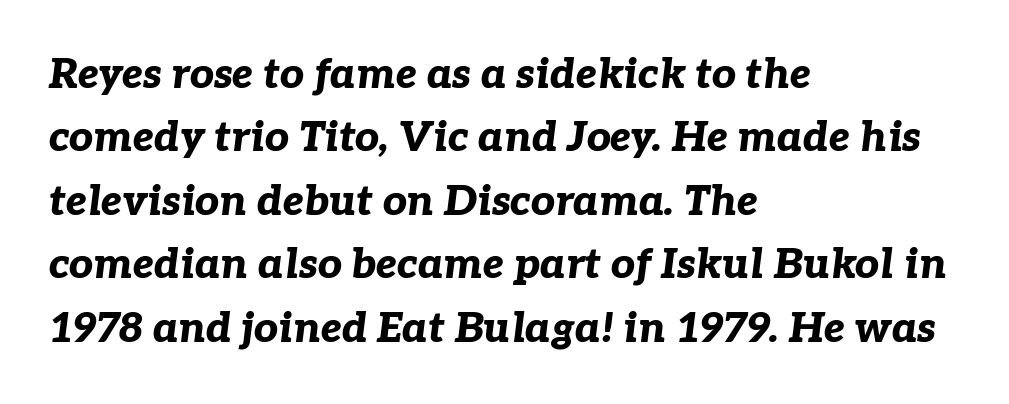
No word sits above an underline. Words appear dense and cohesive because spacing is normal. The rendering uses natural spacing where letterforms have individual widths. The text block is weighted toward the left margin, trailing off unevenly rightward. A normal amount of white space separates one row of letters from the next. The typography opts for an oblique posture over an upright one.
